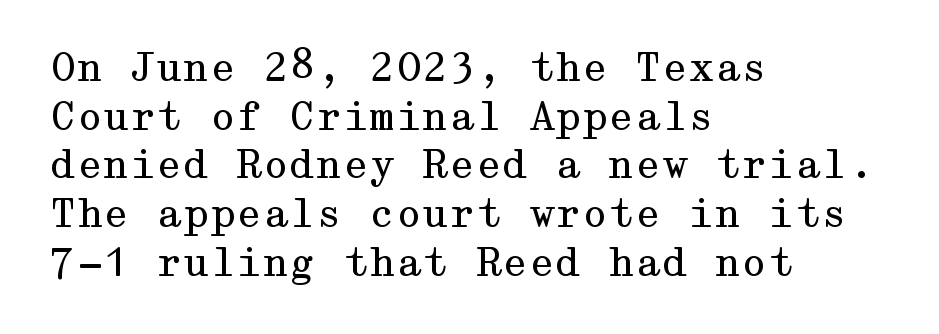
Q: Is the text bold? A: No.
Q: Is the text italic (slanted)? A: No, it is upright.
Q: Is the typeface a serif or a sans-serif typeface? A: Serif.
Q: Is the text underlined? A: No.
Q: How is the paragraph aligned? A: Left-aligned.
Q: Is the spacing between letters normal or unusually wide? A: Normal.
Q: Is the spacing between lines tight, normal or loose? A: Normal.
Q: Width (condensed, normal, or wide)? A: Wide.
Q: Stroke contrast? A: Medium.
Q: x-height? A: Medium.
